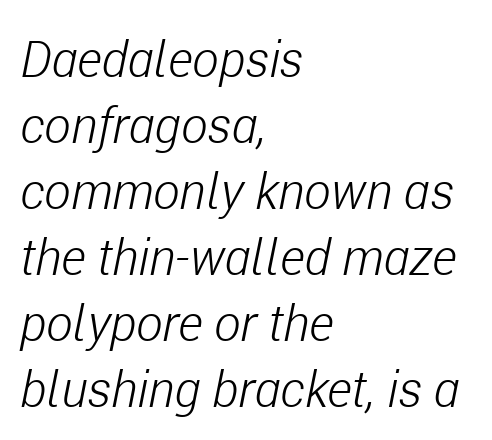
Q: Is the text bold? A: No.
Q: Is the text italic (slanted)? A: Yes, it leans right by about 11 degrees.
Q: Is the text underlined? A: No.
Q: How is the paragraph aligned? A: Left-aligned.
Q: Is the spacing between letters normal or unusually wide? A: Normal.
Q: Is the spacing between lines tight, normal or loose? A: Normal.
Q: Width (condensed, normal, or wide)? A: Condensed.
Q: Stroke contrast? A: Low.
Q: x-height? A: Medium.
Q: Monospaced? A: No.
